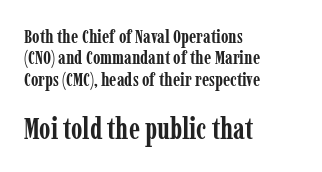
Here the designer chose a conventional face with non-uniform glyph widths. Reading top to bottom, the characters get bigger at the block break. The designer went with a serif here, giving each stem small feet. What weight is shown? A full bold with thick strokes. Closely set lines give the paragraph a compact silhouette. Typeset ragged right — the left edge is the straight one.
